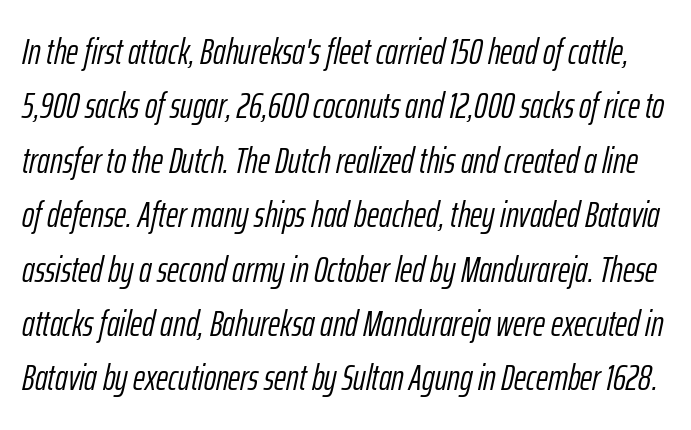
The image shows 37 px light, condensed type, italic (leaning right); set normal line spacing (1.47x), normal letter spacing, not underlined; low stroke contrast and a medium x-height.
